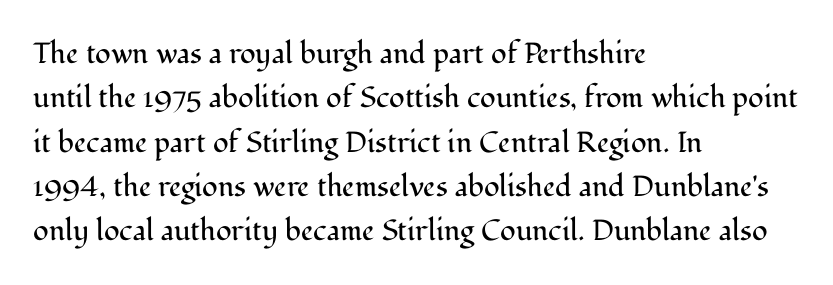
{"serif": "yes", "italic": "no", "bold": "no", "weight": "regular", "width": "normal", "stroke_contrast": "medium", "x_height": "medium", "monospaced": "no", "underline": "no", "align": "left", "line_spacing": "normal", "line_spacing_ratio": 1.53, "letter_spacing": "normal", "letter_spacing_em": 0.0, "glyph_px": 29}
